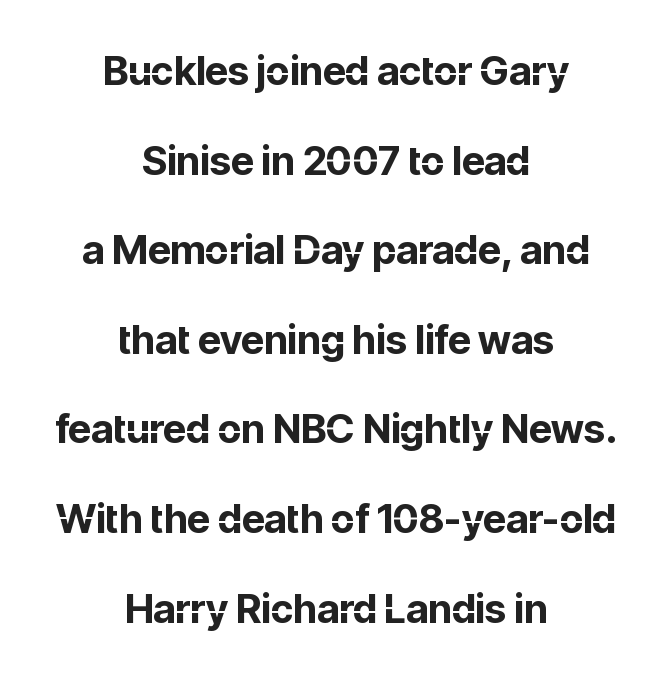
Is this a fixed-width face? No — the glyphs have proportional, varying widths. Is there much room between lines? Yes — plenty of vertical air separates them. Caption: standard tracking, unaltered. Bare-footed words on every line. The passage shown is emphatically bold.
